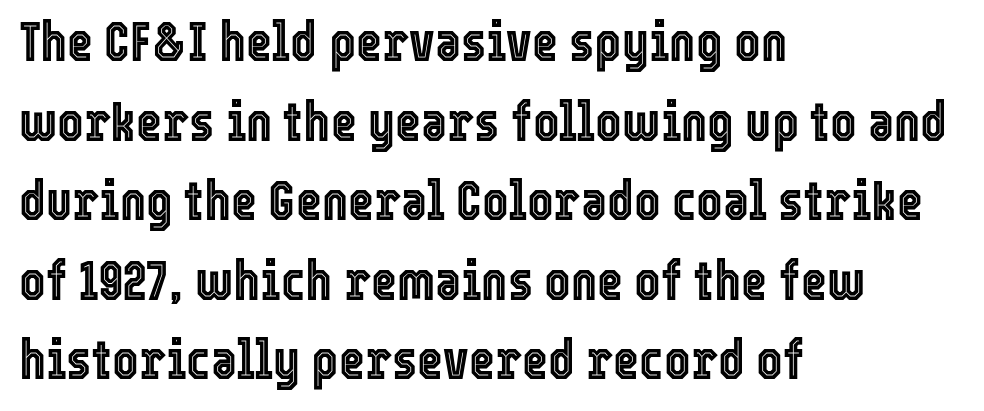
Q: Is the text italic (slanted)? A: No, it is upright.
Q: Is the text underlined? A: No.
Q: How is the paragraph aligned? A: Left-aligned.
Q: Is the spacing between letters normal or unusually wide? A: Normal.
Q: Is the spacing between lines tight, normal or loose? A: Normal.
Q: Width (condensed, normal, or wide)? A: Condensed.
Q: x-height? A: Medium.
Q: Monospaced? A: No.
